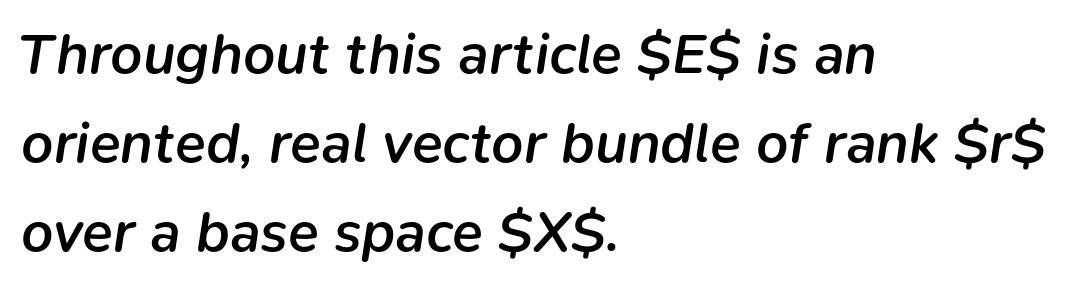
{"italic": "yes", "lean": "right", "slant_degrees": 9, "bold": "semi", "weight": "semibold", "width": "normal", "stroke_contrast": "low", "x_height": "medium", "monospaced": "no", "underline": "no", "align": "left", "line_spacing": "normal", "line_spacing_ratio": 1.56, "letter_spacing": "normal", "letter_spacing_em": 0.0, "glyph_px": 57}
